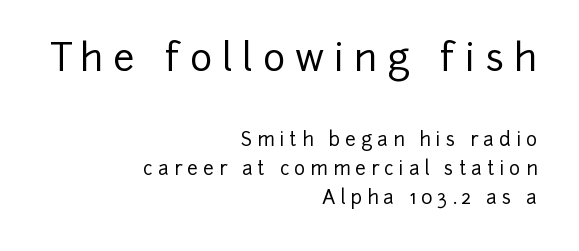
Q: Is the text italic (slanted)? A: No, it is upright.
Q: Is the typeface a serif or a sans-serif typeface? A: Sans-serif.
Q: Is the text underlined? A: No.
Q: How is the paragraph aligned? A: Right-aligned.
Q: Is the spacing between letters normal or unusually wide? A: Unusually wide.
Q: Is the spacing between lines tight, normal or loose? A: Normal.
Q: Which block of text is set in a larger size, the first (top) or the second (bottom)? A: The first (top) one.
Q: Width (condensed, normal, or wide)? A: Normal.
Q: Stroke contrast? A: Low.
Q: x-height? A: Medium.
Q: Monospaced? A: No.
